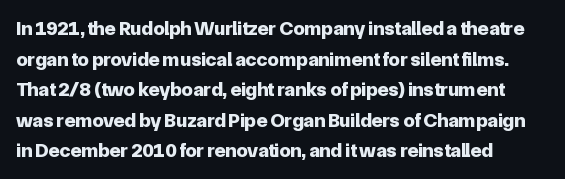
{"italic": "no", "bold": "yes", "underline": "no", "align": "left", "line_spacing": "normal", "line_spacing_ratio": 1.53, "letter_spacing": "normal", "letter_spacing_em": 0.0, "glyph_px": 20}
